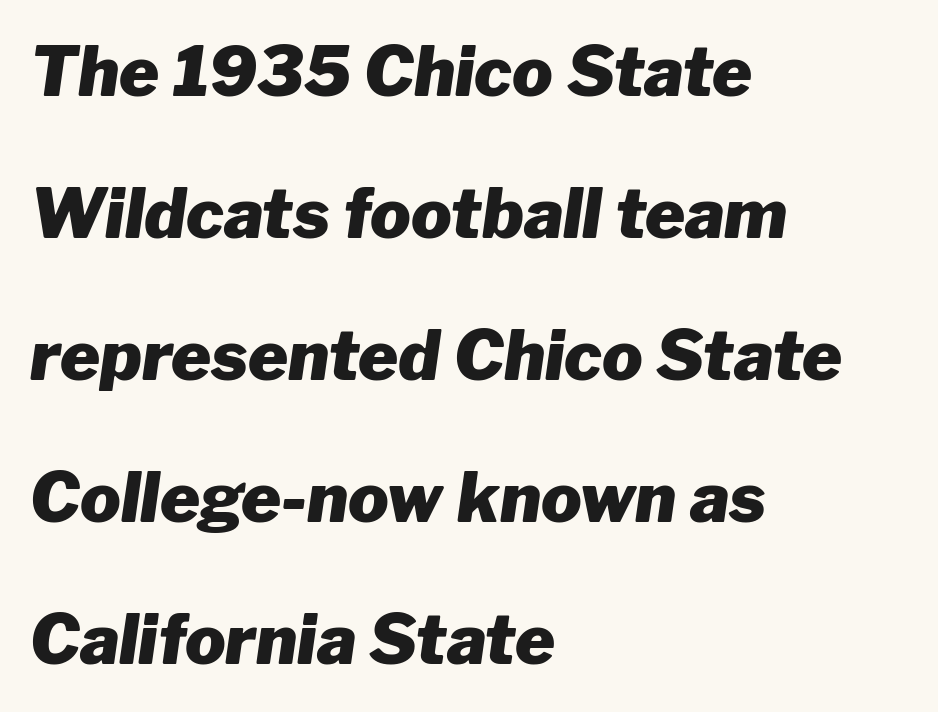
{"italic": "yes", "lean": "right", "slant_degrees": 8, "bold": "yes", "weight": "heavy", "width": "normal", "stroke_contrast": "low", "x_height": "medium", "monospaced": "no", "underline": "no", "align": "left", "line_spacing": "loose", "line_spacing_ratio": 2.09, "letter_spacing": "normal", "letter_spacing_em": 0.0, "glyph_px": 68}
